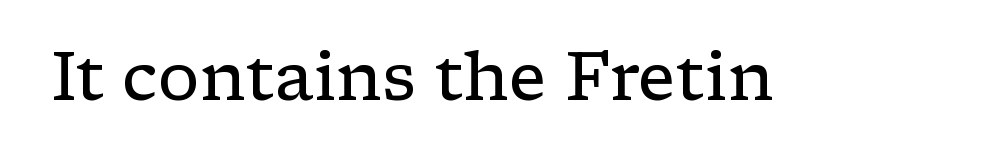
{"serif": "yes", "italic": "no", "bold": "no", "weight": "regular", "width": "wide", "stroke_contrast": "low", "x_height": "medium", "monospaced": "no", "underline": "no", "letter_spacing": "normal", "letter_spacing_em": 0.0, "glyph_px": 67}
